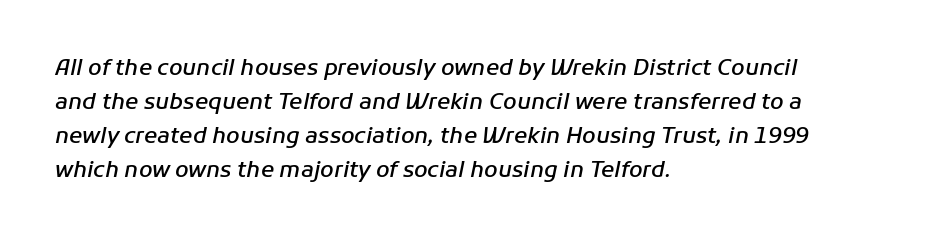
The image shows 22 px text type, italic (leaning right); set left-aligned, normal line spacing (1.55x), normal letter spacing, not underlined.
